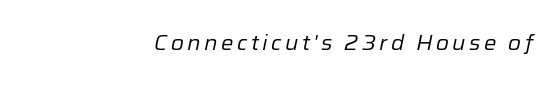
Observe the lean: these are italic letterforms. Think standard paragraph weight, or any step lighter than that. Nobody drew a line under any word here. The setting favours the right margin, as signatures and pull-quotes sometimes do.
